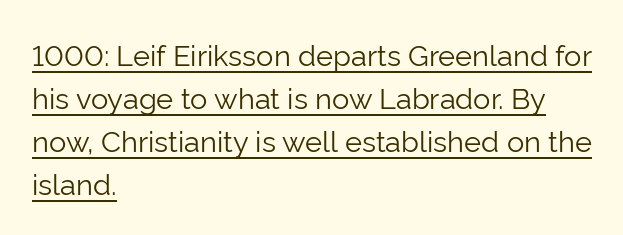
Character widths vary here, with narrow letters taking less room than wide ones. Does the type have serifs? No, each stem ends abruptly. No italicization has been applied; the sample stays upright. These lines sit exactly where default settings would place them.
